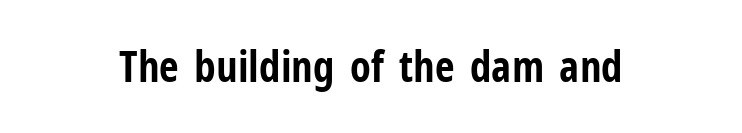
{"serif": "no", "italic": "no", "bold": "yes", "weight": "bold", "width": "condensed", "stroke_contrast": "low", "x_height": "medium", "monospaced": "no", "underline": "no", "letter_spacing": "normal", "letter_spacing_em": 0.0, "glyph_px": 43}
